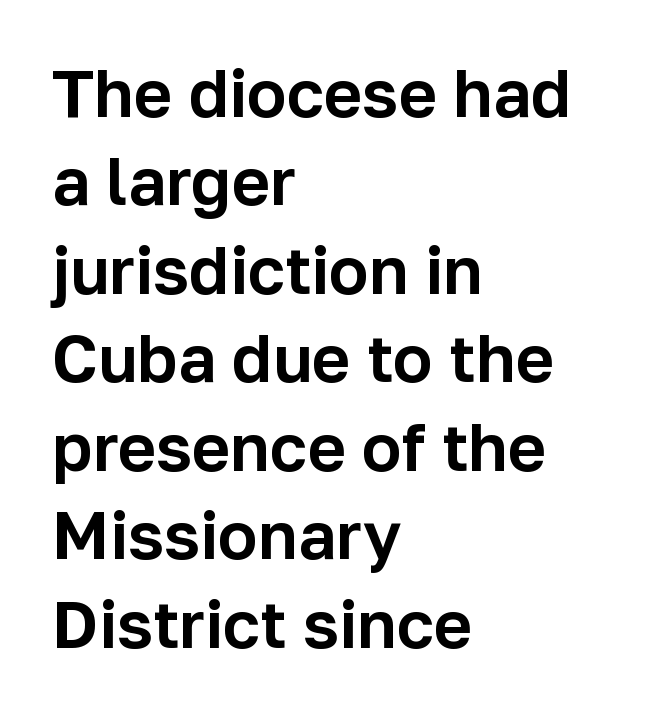
The image shows 66 px sans-serif type, upright; set left-aligned, normal line spacing (1.34x), normal letter spacing, not underlined; low stroke contrast and a medium x-height.
